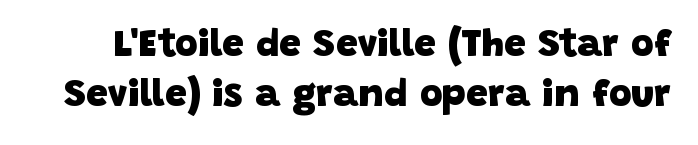
The image shows 39 px heavy sans-serif type; set normal line spacing (1.29x), normal letter spacing, not underlined; low stroke contrast and a large x-height.
